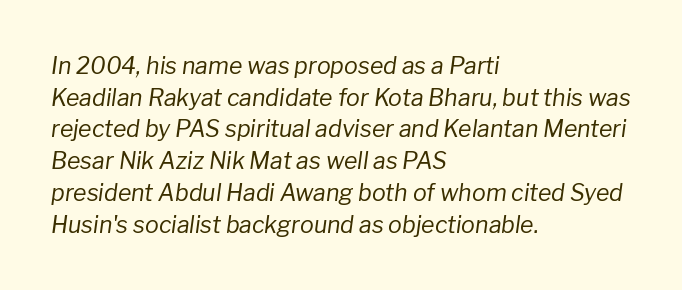
Q: Is the text bold? A: No.
Q: Is the text italic (slanted)? A: Yes, it leans right by about 8 degrees.
Q: Is the text underlined? A: No.
Q: How is the paragraph aligned? A: Left-aligned.
Q: Is the spacing between letters normal or unusually wide? A: Normal.
Q: Is the spacing between lines tight, normal or loose? A: Normal.
